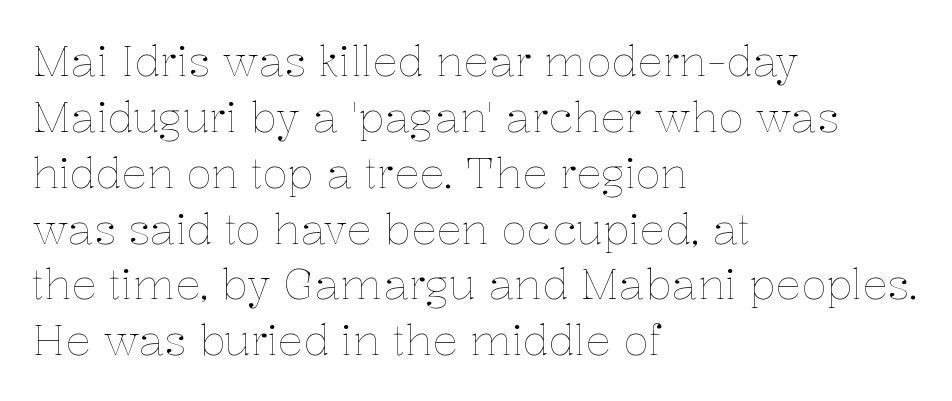
The image shows 42 px thin type, upright; set left-aligned, normal line spacing (1.33x), normal letter spacing, not underlined; low stroke contrast and a medium x-height.
